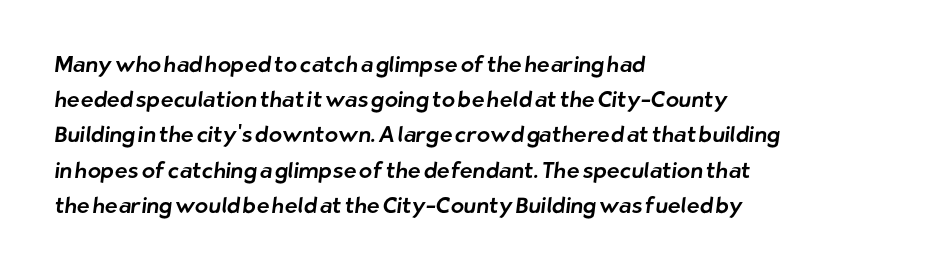
Q: Is the text underlined? A: No.
Q: How is the paragraph aligned? A: Left-aligned.
Q: Is the spacing between letters normal or unusually wide? A: Normal.
Q: Is the spacing between lines tight, normal or loose? A: Normal.
